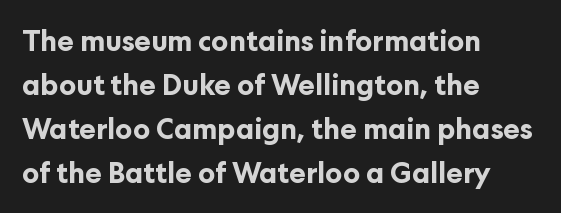
The image shows 28 px bold sans-serif type, upright; set left-aligned, normal line spacing (1.57x), normal letter spacing, not underlined; low stroke contrast and a medium x-height.
